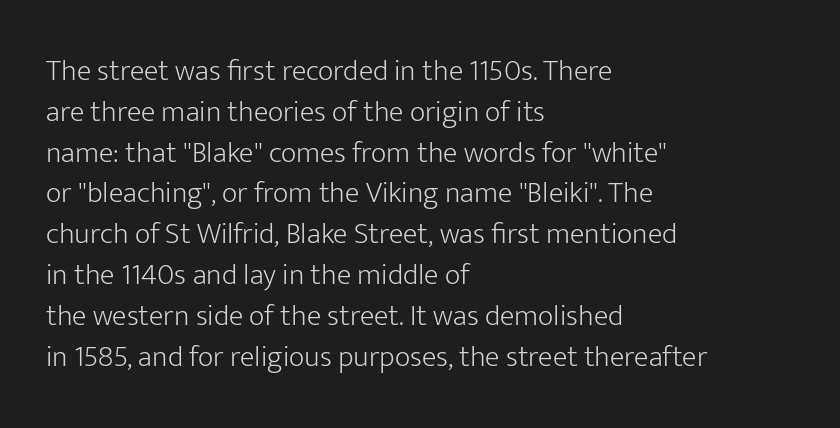
{"serif": "no", "italic": "no", "bold": "no", "weight": "light", "width": "normal", "stroke_contrast": "low", "x_height": "medium", "monospaced": "no", "underline": "no", "align": "left", "line_spacing": "normal", "line_spacing_ratio": 1.36, "letter_spacing": "normal", "letter_spacing_em": 0.0, "glyph_px": 30}
